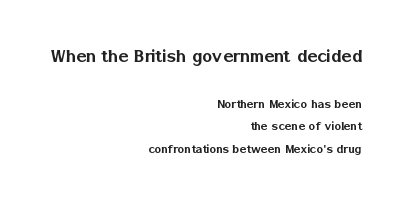
Q: Is the text italic (slanted)? A: No, it is upright.
Q: Is the text underlined? A: No.
Q: How is the paragraph aligned? A: Right-aligned.
Q: Is the spacing between letters normal or unusually wide? A: Normal.
Q: Is the spacing between lines tight, normal or loose? A: Normal.
Q: Which block of text is set in a larger size, the first (top) or the second (bottom)? A: The first (top) one.
